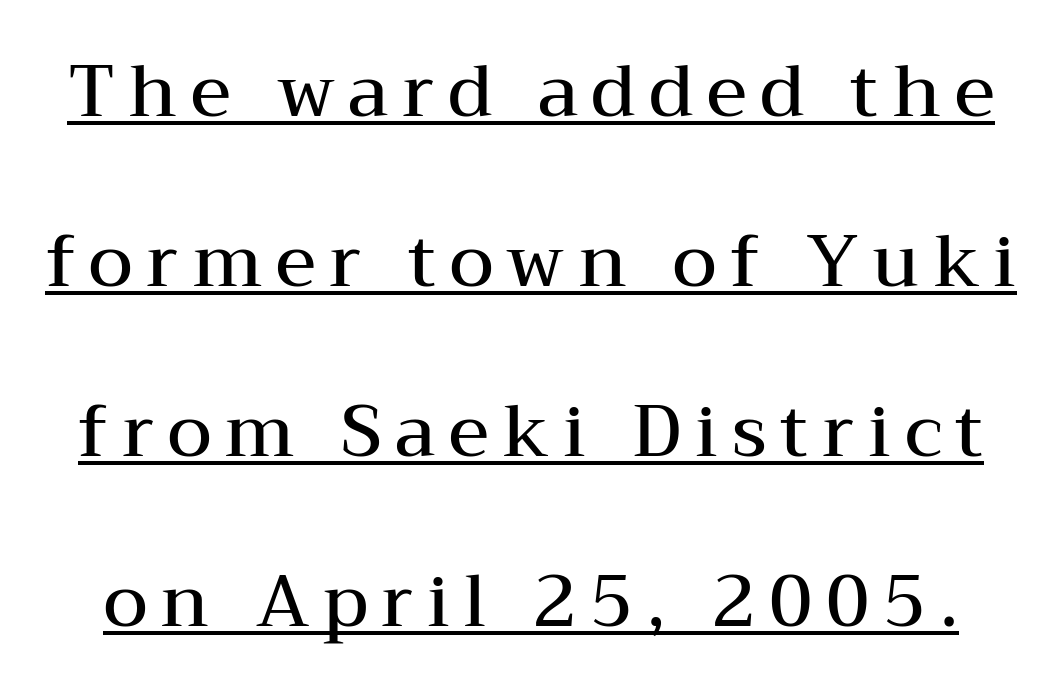
The rendered words wear a rule along their underside. Interline gaps are noticeably wide in this sample. A typesetter would call this proportional, since set widths differ per character. Rendered with straight, roman letterforms. Every letter is mildly thick-stroked: semibold rather than bold. Old-style or modern, the face here clearly has serifs.
